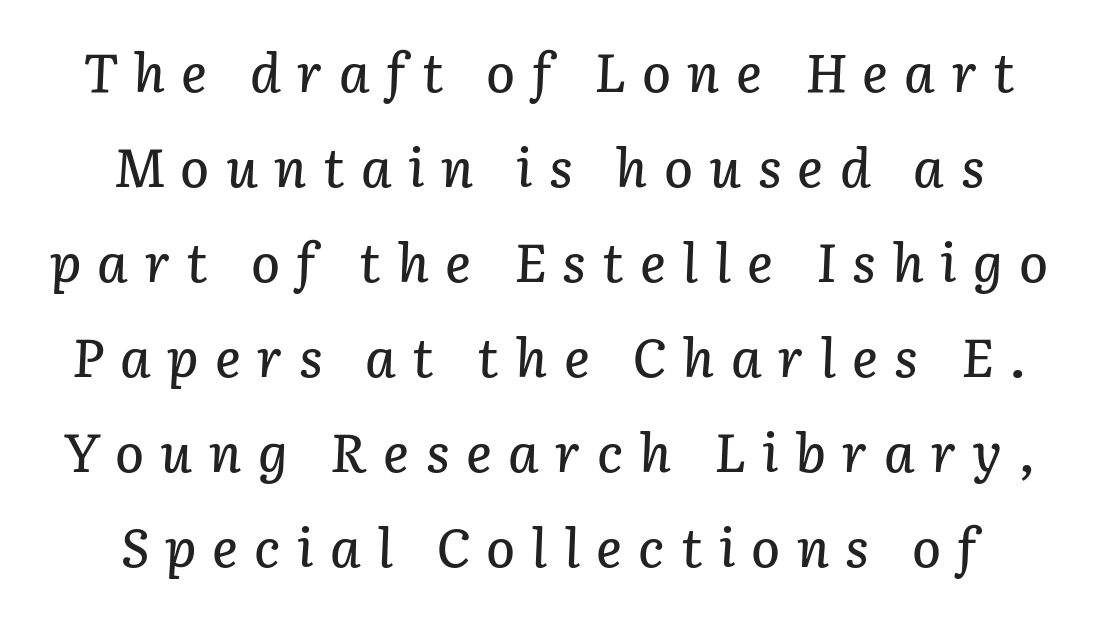
The image shows 54 px text type, italic (leaning right); set line spacing 1.76x, unusually wide letter spacing (+0.3 em), not underlined; low stroke contrast and a medium x-height.
